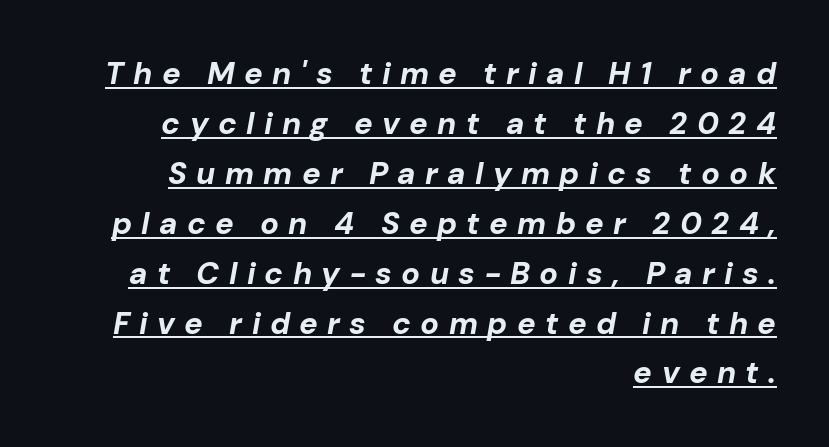
Q: Is the text bold? A: Yes.
Q: Is the text italic (slanted)? A: Yes, it leans right by about 10 degrees.
Q: Is the text underlined? A: Yes.
Q: How is the paragraph aligned? A: Right-aligned.
Q: Is the spacing between letters normal or unusually wide? A: Unusually wide.
Q: Is the spacing between lines tight, normal or loose? A: Normal.
Q: Width (condensed, normal, or wide)? A: Normal.
Q: Stroke contrast? A: Low.
Q: x-height? A: Medium.
Q: Monospaced? A: No.
